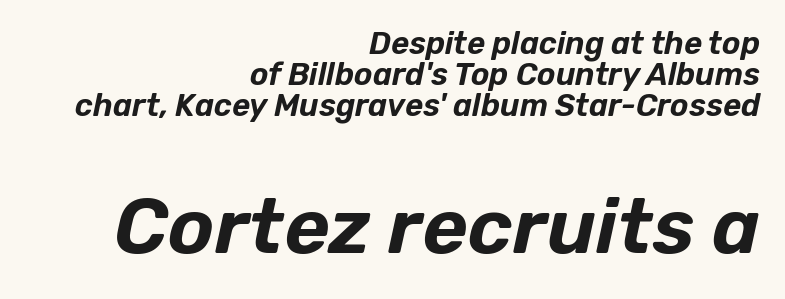
Q: Is the text italic (slanted)? A: Yes, it leans right by about 12 degrees.
Q: Is the text underlined? A: No.
Q: How is the paragraph aligned? A: Right-aligned.
Q: Is the spacing between letters normal or unusually wide? A: Normal.
Q: Is the spacing between lines tight, normal or loose? A: Tight.
Q: Which block of text is set in a larger size, the first (top) or the second (bottom)? A: The second (bottom) one.
Q: Width (condensed, normal, or wide)? A: Normal.
Q: Stroke contrast? A: Low.
Q: x-height? A: Medium.
Q: Monospaced? A: No.
